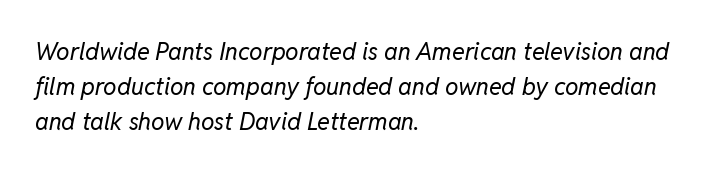
The image shows 24 px text type, italic (leaning right); set left-aligned, normal line spacing (1.45x), normal letter spacing, not underlined.
